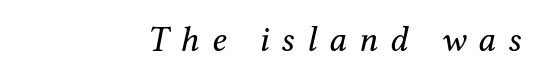
A serif font was chosen for this passage. Notice how the stems are inclined rather than vertical — that's the hallmark of italics. How are the letters spaced? Widely, with obvious added tracking. Descenders hang freely into open space. This sample has the flowing, uneven cadence of proportional lettering.
